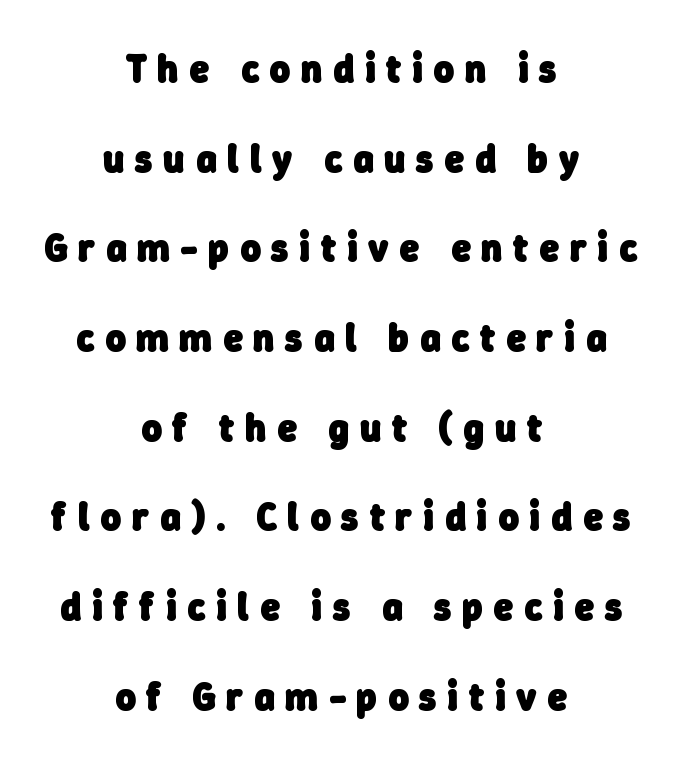
The image shows 39 px heavy sans-serif type; set centered, loose line spacing (2.3x), unusually wide letter spacing (+0.28 em), not underlined; low stroke contrast and a medium x-height.
